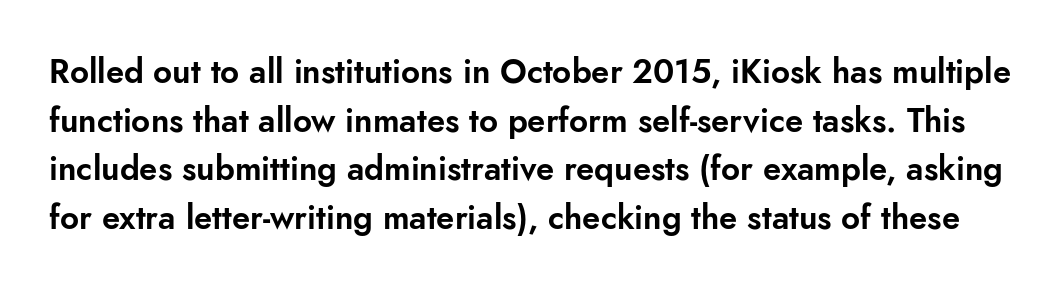
The image shows 33 px sans-serif type, upright; set normal line spacing (1.47x), normal letter spacing, not underlined; low stroke contrast and a small x-height.
